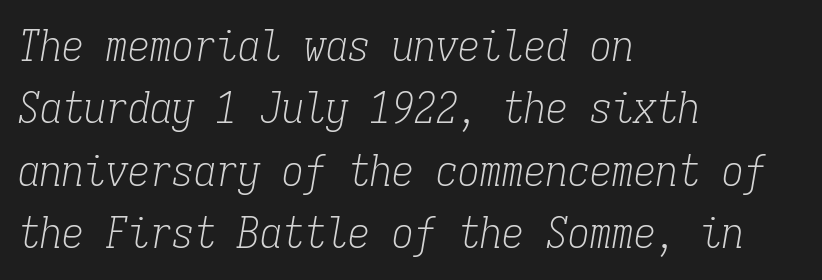
Short and long lines alike share a common starting point at left. Is this a heavy cut? Hardly; it is regular or lighter. Notice how descenders clear the ascenders below comfortably — that's standard leading. The strip under each line holds only bare page. Each letter, wide or thin by design, is forced into the same width here. Standard letterfit; no display-style spreading of the glyphs.
